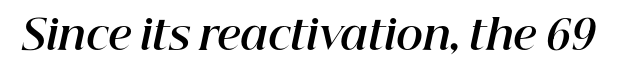
{"italic": "yes", "lean": "right", "slant_degrees": 12, "bold": "yes", "weight": "bold", "width": "normal", "stroke_contrast": "high", "x_height": "medium", "monospaced": "no", "underline": "no", "letter_spacing": "normal", "letter_spacing_em": 0.0, "glyph_px": 41}
